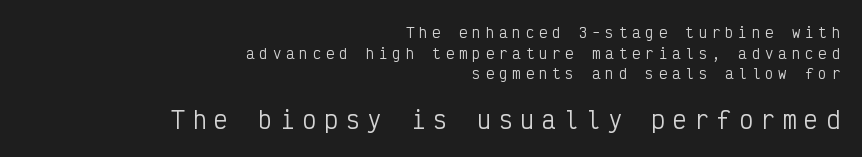
The image shows 23 px text type, upright; set right-aligned, normal line spacing (1.48x), unusually wide letter spacing (+0.35 em), not underlined; the second (bottom) block is 1.64x larger.
